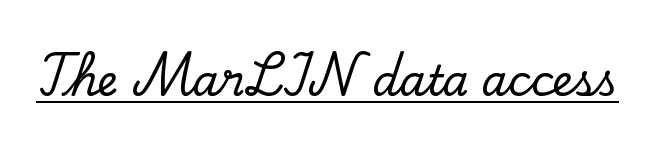
The image shows 42 px serif type; set normal letter spacing, underlined; low stroke contrast and a small x-height.
